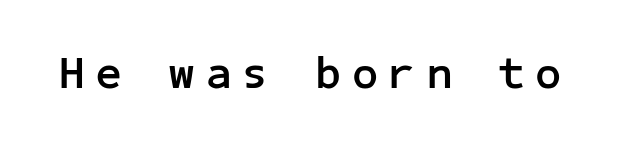
Q: Is the text bold? A: Yes.
Q: Is the text italic (slanted)? A: No, it is upright.
Q: Is the typeface a serif or a sans-serif typeface? A: Sans-serif.
Q: Is the text underlined? A: No.
Q: Is the spacing between letters normal or unusually wide? A: Unusually wide.
Q: Width (condensed, normal, or wide)? A: Normal.
Q: Stroke contrast? A: Low.
Q: x-height? A: Medium.
